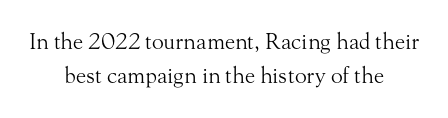
The image shows 22 px text type, upright; set centered, normal line spacing (1.56x), normal letter spacing, not underlined.
